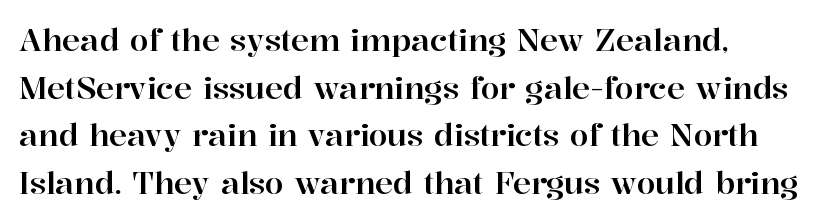
Q: Is the text italic (slanted)? A: No, it is upright.
Q: Is the typeface a serif or a sans-serif typeface? A: Serif.
Q: Is the text underlined? A: No.
Q: Is the spacing between letters normal or unusually wide? A: Normal.
Q: Is the spacing between lines tight, normal or loose? A: Normal.
Q: Width (condensed, normal, or wide)? A: Normal.
Q: Stroke contrast? A: High.
Q: x-height? A: Medium.
Q: Monospaced? A: No.
